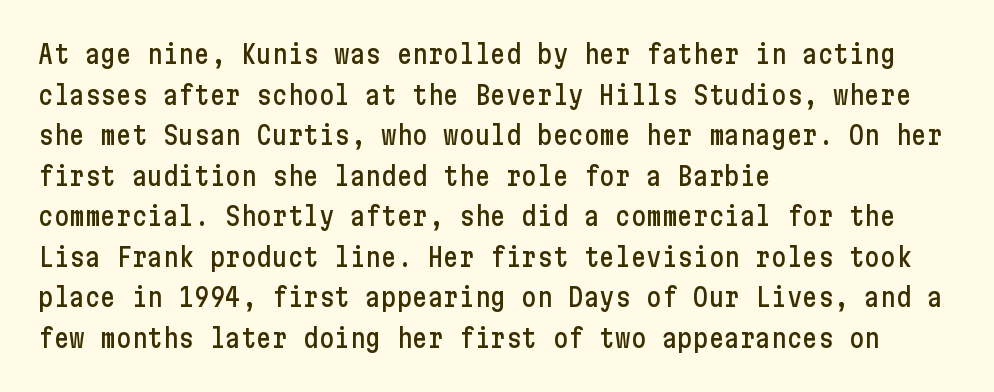
{"italic": "no", "underline": "no", "align": "left", "line_spacing": "normal", "line_spacing_ratio": 1.56, "letter_spacing": "normal", "letter_spacing_em": 0.0, "glyph_px": 26}
